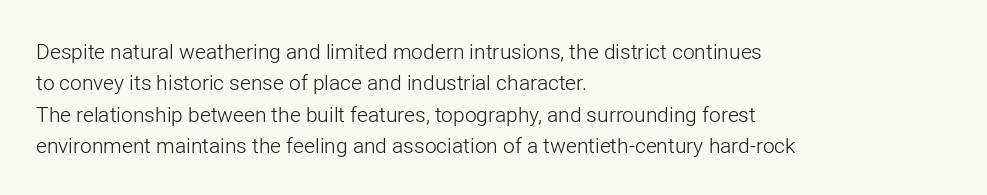
Ordinary non-slanted type is in use. Honestly, the row spacing looks completely unremarkable. These lines keep a tight, regular rhythm from letter to letter. These lines stack with their left ends in a neat column.
